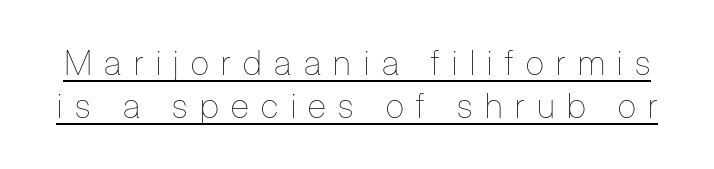
The image shows 34 px thin, condensed type, upright; set normal line spacing (1.26x), unusually wide letter spacing (+0.37 em), underlined; low stroke contrast and a medium x-height.
